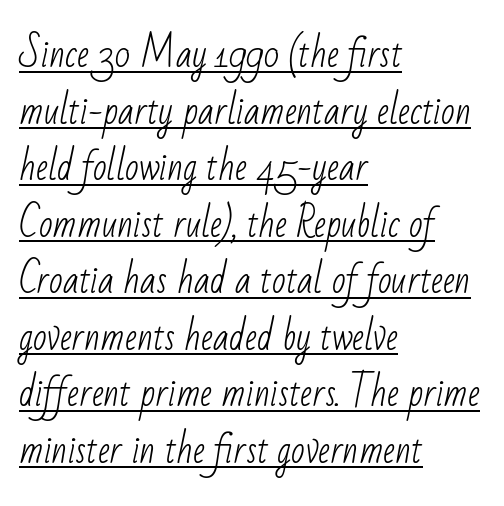
The image shows 36 px light, condensed sans-serif type; set left-aligned, normal line spacing (1.57x), normal letter spacing, underlined; low stroke contrast and a small x-height.
